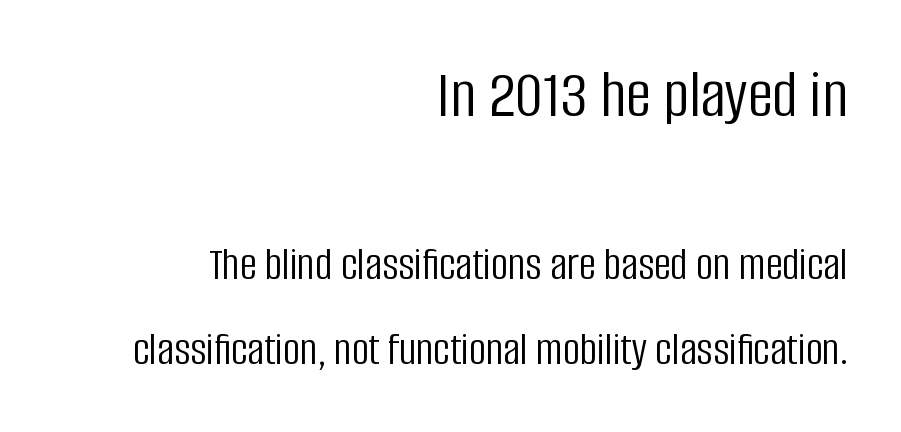
The image shows 70 px light, condensed sans-serif type, upright; set right-aligned, line spacing 1.81x, normal letter spacing, not underlined; the first (top) block is 1.49x larger; low stroke contrast and a large x-height.
